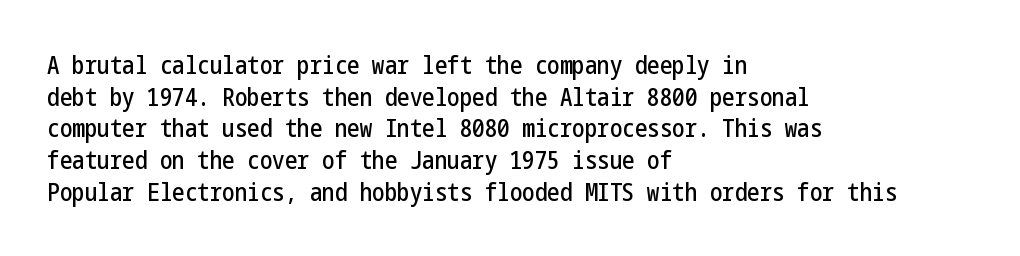
{"italic": "no", "underline": "no", "align": "left", "line_spacing": "normal", "line_spacing_ratio": 1.27, "letter_spacing": "normal", "letter_spacing_em": 0.0, "glyph_px": 25}
